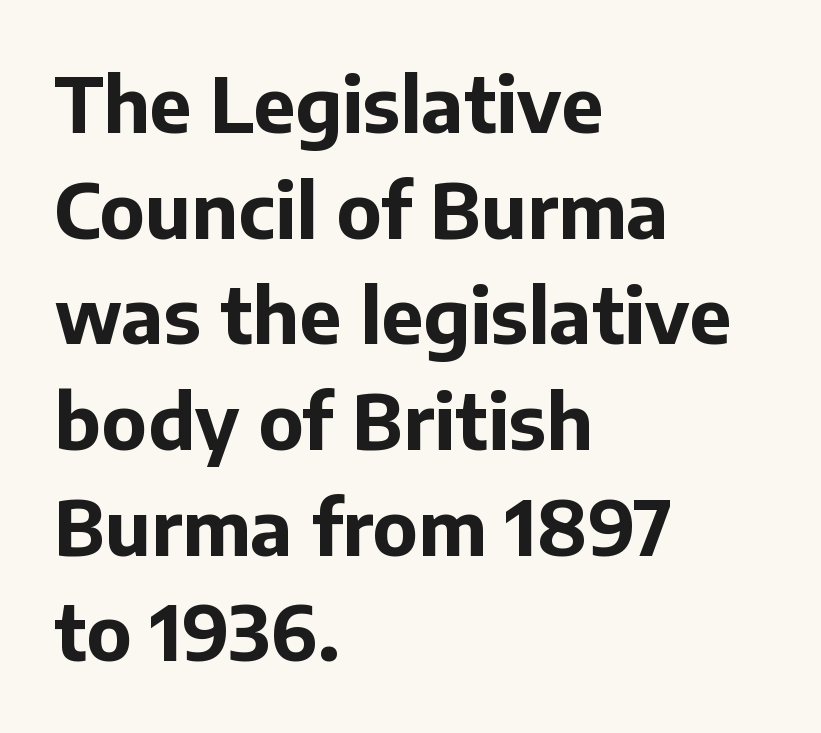
The passage is arranged the way most books set body copy — flush left. On the weight axis this lands at bold, roughly 700. The specimen omits any rule beneath the text block's lines. The passage shown stacks its lines at a standard gap.
